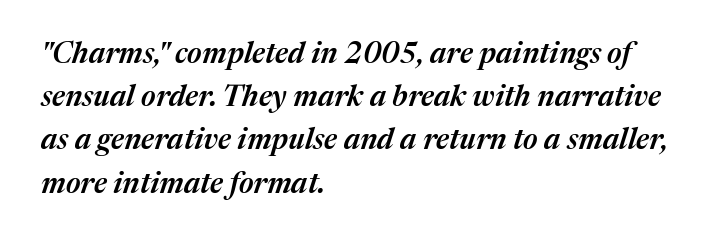
The image shows 29 px semibold type, italic (leaning right); set left-aligned, normal line spacing (1.49x), normal letter spacing, not underlined; medium stroke contrast and a medium x-height.
